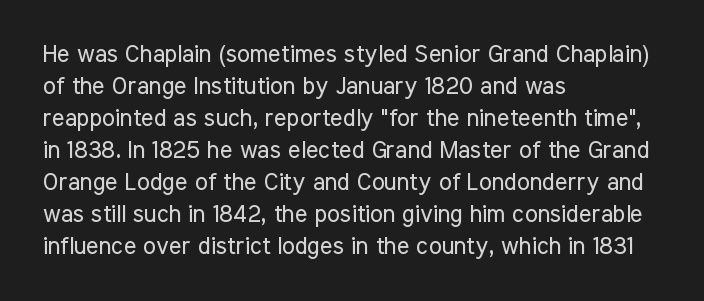
Q: Is the text bold? A: No.
Q: Is the text italic (slanted)? A: No, it is upright.
Q: Is the text underlined? A: No.
Q: How is the paragraph aligned? A: Left-aligned.
Q: Is the spacing between letters normal or unusually wide? A: Normal.
Q: Is the spacing between lines tight, normal or loose? A: Normal.
